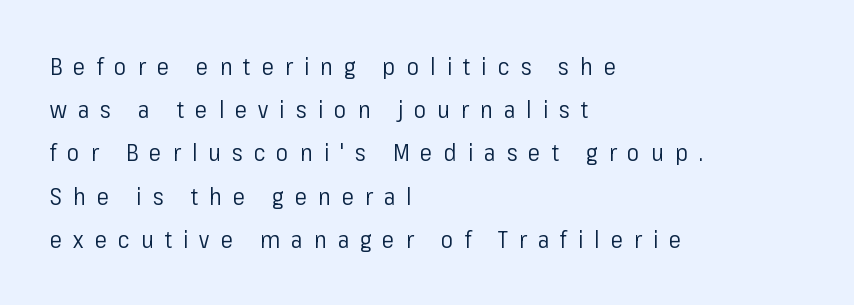
This reads as an unemphasized weight, regular at the heaviest. Is the block centered? No — it sits flush against the left margin. A typesetter would call this heavily tracked-out type. Italic: no, the glyphs are upright roman. Glance below the letters and you will spot only blank space.
